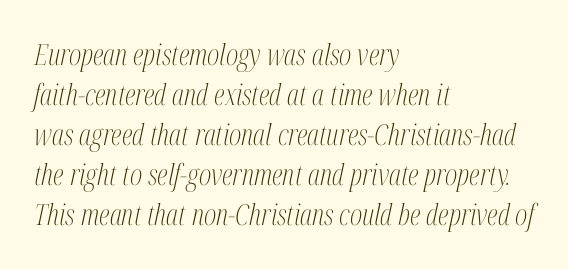
The image shows 29 px light, condensed serif type, italic (leaning right); set left-aligned, normal line spacing (1.38x), normal letter spacing, not underlined; medium stroke contrast and a medium x-height.
